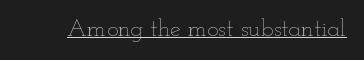
Underlined type. When letters stand straight like this, we call the style roman or upright. The line texture is even and compact thanks to regular tracking. The strokes carry an ordinary text weight at most.
